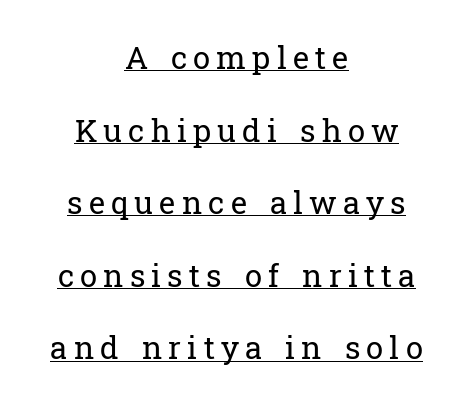
{"serif": "yes", "italic": "no", "bold": "no", "weight": "regular", "width": "normal", "stroke_contrast": "low", "x_height": "medium", "monospaced": "no", "underline": "yes", "align": "center", "line_spacing": "loose", "line_spacing_ratio": 2.34, "letter_spacing": "wide", "letter_spacing_em": 0.2, "glyph_px": 31}
